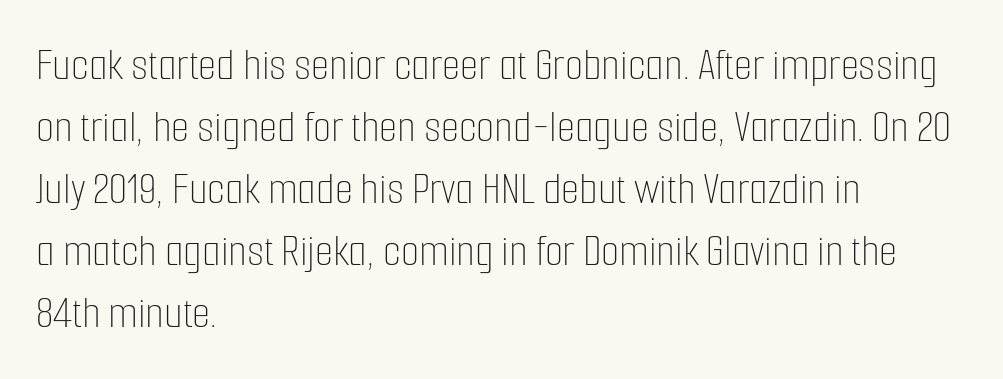
The image shows 47 px thin, condensed type, upright; set left-aligned, normal line spacing (1.32x), normal letter spacing, not underlined; low stroke contrast and a medium x-height.
